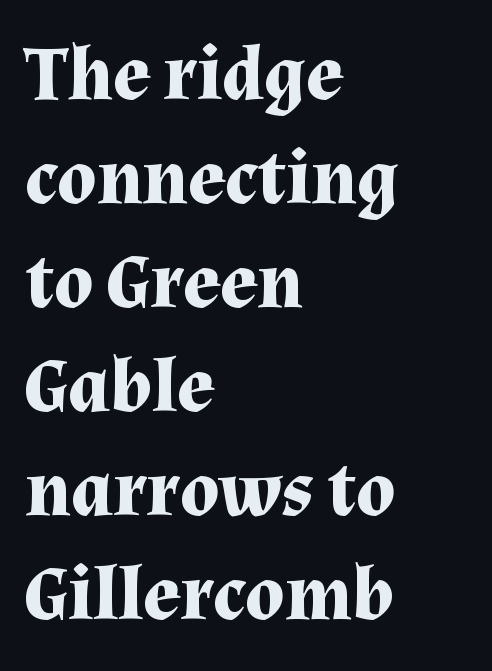
The image shows 77 px bold serif type, upright; set left-aligned, normal line spacing (1.35x), normal letter spacing, not underlined; medium stroke contrast and a medium x-height.
